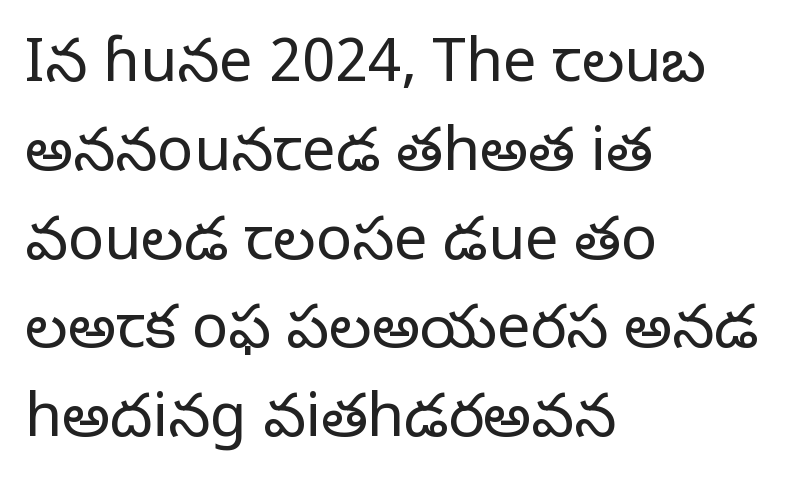
Q: Is the text bold? A: No.
Q: Is the text italic (slanted)? A: No, it is upright.
Q: Is the typeface a serif or a sans-serif typeface? A: Serif.
Q: Is the text underlined? A: No.
Q: How is the paragraph aligned? A: Left-aligned.
Q: Is the spacing between letters normal or unusually wide? A: Normal.
Q: Is the spacing between lines tight, normal or loose? A: Normal.
Q: Width (condensed, normal, or wide)? A: Normal.
Q: Stroke contrast? A: Low.
Q: x-height? A: Large.
Q: Monospaced? A: No.
